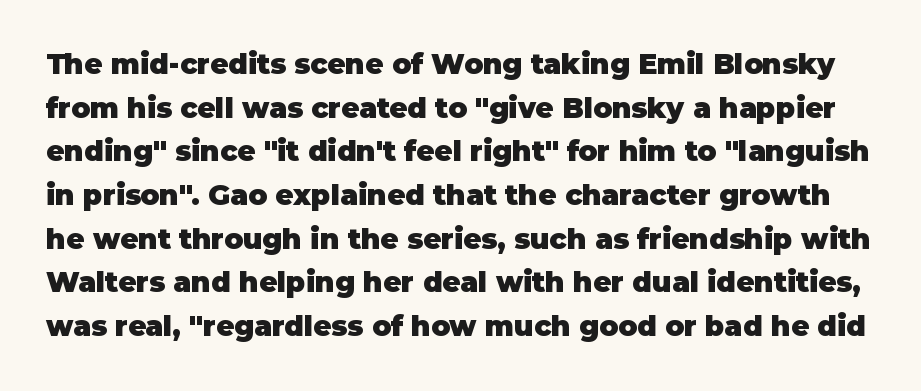
This sample has the flowing, uneven cadence of proportional lettering. This is heavy type, rendered in bold. No word sits above an underline. Style check: upright.
